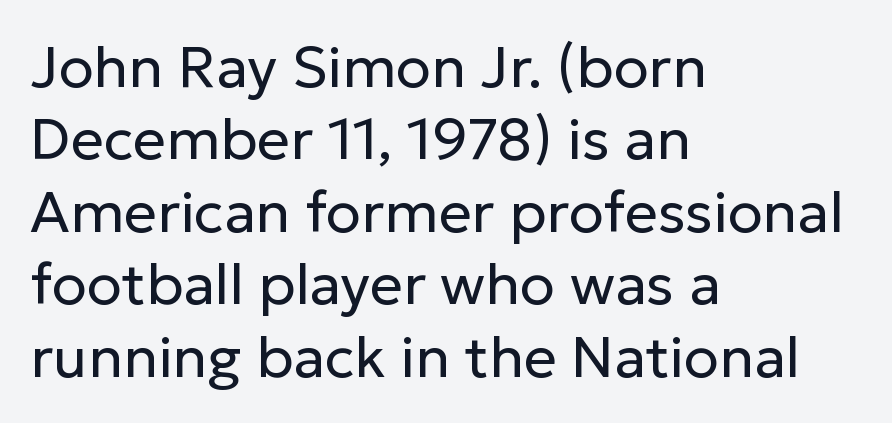
Is this a sans? Yes — the strokes have no serifs. Do the letters lean? They stand straight. Standard letterfit; no display-style spreading of the glyphs. Think of a printed novel: that variable character pitch is what you see here. The lines are quadded left.
